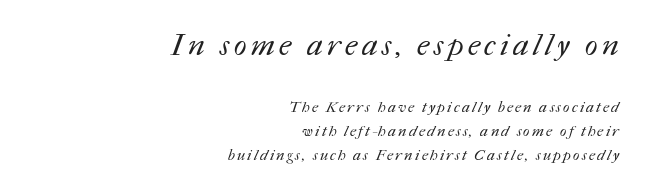
Q: Is the text bold? A: No.
Q: Is the text underlined? A: No.
Q: How is the paragraph aligned? A: Right-aligned.
Q: Is the spacing between lines tight, normal or loose? A: Normal.
Q: Which block of text is set in a larger size, the first (top) or the second (bottom)? A: The first (top) one.
Q: Width (condensed, normal, or wide)? A: Normal.
Q: Stroke contrast? A: Medium.
Q: x-height? A: Medium.
Q: Monospaced? A: No.
